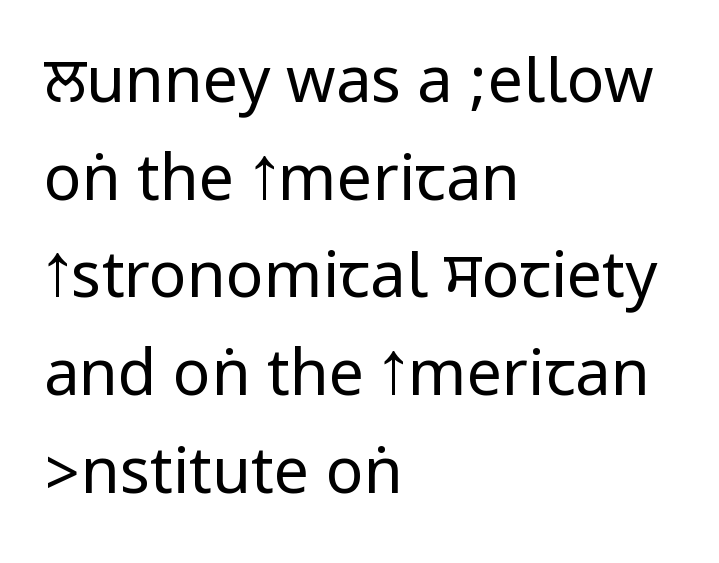
The image shows 63 px regular-weight, condensed sans-serif type, upright; set left-aligned, normal line spacing (1.55x), normal letter spacing, not underlined; low stroke contrast.
